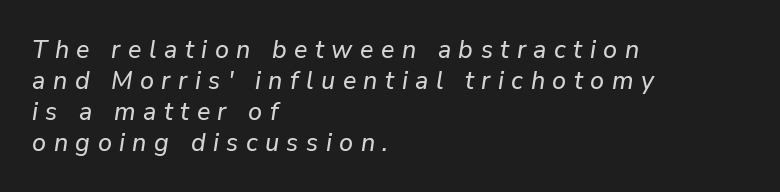
{"italic": "yes", "lean": "right", "slant_degrees": 9, "underline": "no", "align": "left", "line_spacing_ratio": 1.24, "letter_spacing": "wide", "letter_spacing_em": 0.3, "glyph_px": 25}
